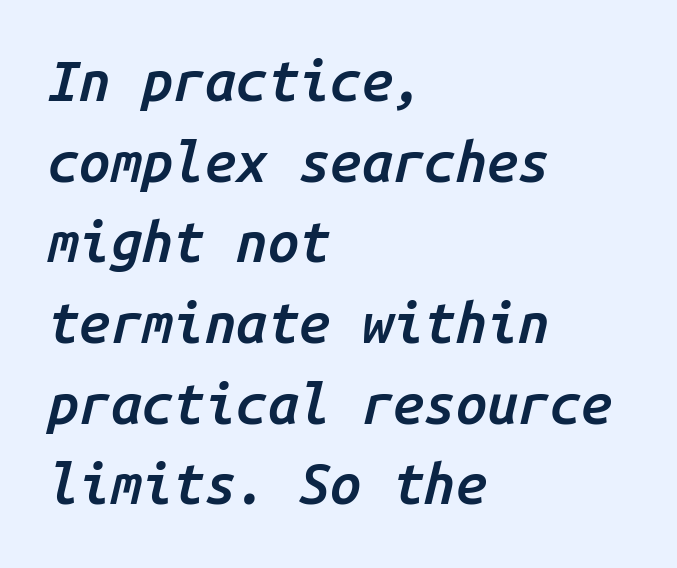
Q: Is the text bold? A: Semi-bold.
Q: Is the text italic (slanted)? A: Yes, it leans right by about 14 degrees.
Q: Is the text underlined? A: No.
Q: How is the paragraph aligned? A: Left-aligned.
Q: Is the spacing between letters normal or unusually wide? A: Normal.
Q: Is the spacing between lines tight, normal or loose? A: Normal.
Q: Width (condensed, normal, or wide)? A: Normal.
Q: Stroke contrast? A: Low.
Q: x-height? A: Medium.
Q: Monospaced? A: Yes.
